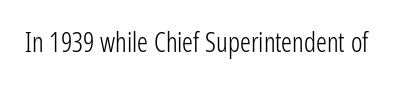
Has an underline been added? It has not. The type is set solid horizontally, with unmodified tracking. The characters are drawn with everyday or finer stroke widths. Every character sits straight up, as roman type does.
